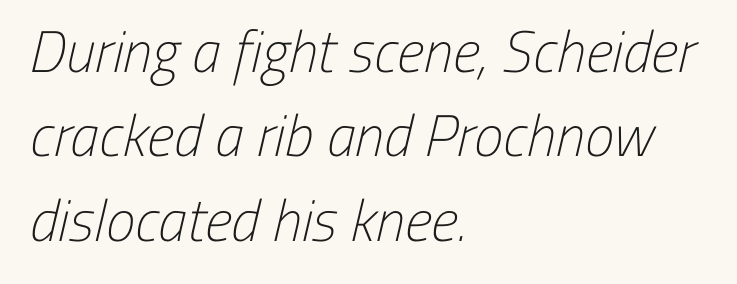
Q: Is the text bold? A: No.
Q: Is the typeface a serif or a sans-serif typeface? A: Sans-serif.
Q: Is the text underlined? A: No.
Q: How is the paragraph aligned? A: Left-aligned.
Q: Is the spacing between letters normal or unusually wide? A: Normal.
Q: Is the spacing between lines tight, normal or loose? A: Normal.
Q: Width (condensed, normal, or wide)? A: Condensed.
Q: Stroke contrast? A: Low.
Q: x-height? A: Medium.
Q: Monospaced? A: No.
